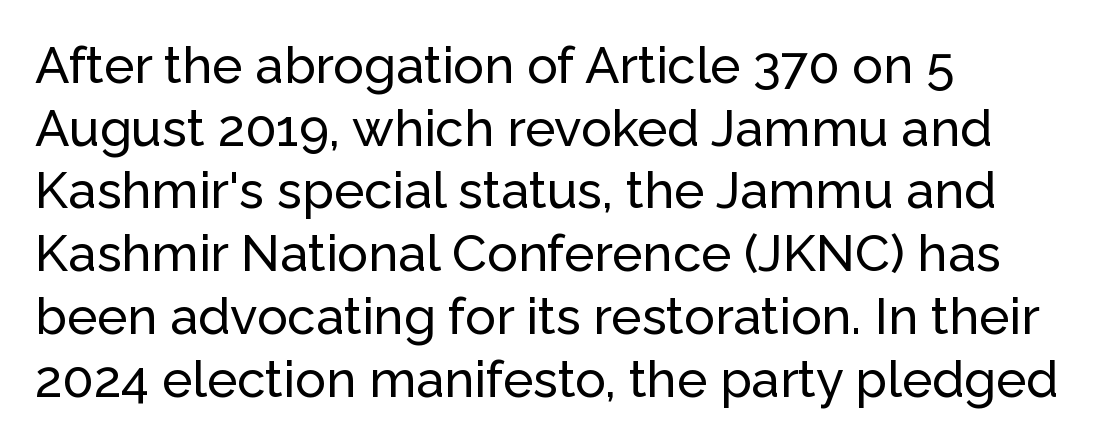
Q: Is the text italic (slanted)? A: No, it is upright.
Q: Is the typeface a serif or a sans-serif typeface? A: Sans-serif.
Q: Is the text underlined? A: No.
Q: How is the paragraph aligned? A: Left-aligned.
Q: Is the spacing between letters normal or unusually wide? A: Normal.
Q: Width (condensed, normal, or wide)? A: Normal.
Q: Stroke contrast? A: Low.
Q: x-height? A: Medium.
Q: Monospaced? A: No.
